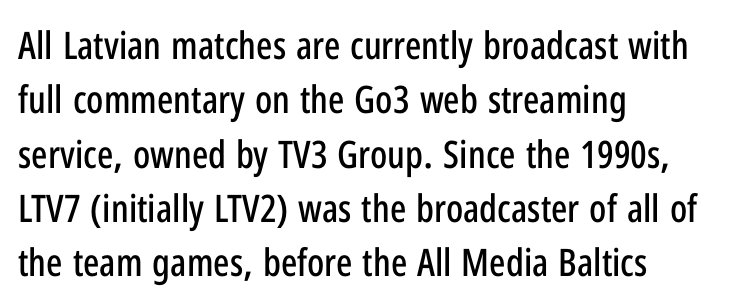
The rendering uses a moderate line-height, typical for paragraphs. Nobody touched the tracking dial on this one. Nobody drew a line under any word here. If you drew a line through each stem, it would be perfectly vertical. Do the characters align in a grid? No, the font is proportional. A student would call this left alignment; a typographer would say flush left, rag right.
